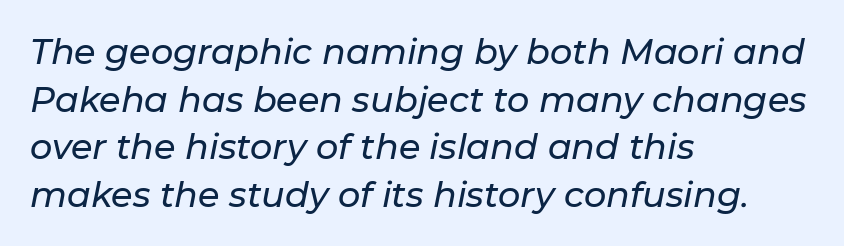
{"italic": "yes", "lean": "right", "slant_degrees": 11, "width": "normal", "stroke_contrast": "low", "x_height": "medium", "monospaced": "no", "underline": "no", "align": "left", "line_spacing": "normal", "line_spacing_ratio": 1.36, "letter_spacing": "normal", "letter_spacing_em": 0.0, "glyph_px": 35}
